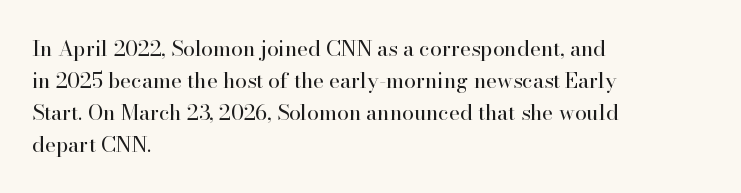
The image shows 21 px text type, upright; set left-aligned, normal line spacing (1.52x), normal letter spacing, not underlined.
